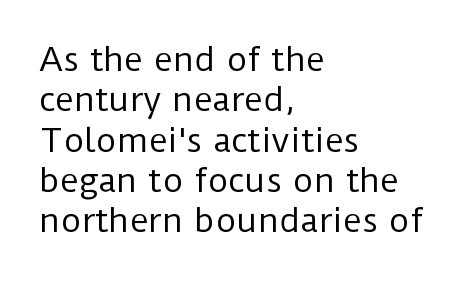
{"serif": "no", "italic": "no", "bold": "no", "weight": "regular", "width": "normal", "stroke_contrast": "low", "x_height": "medium", "monospaced": "no", "underline": "no", "align": "left", "line_spacing": "normal", "line_spacing_ratio": 1.26, "letter_spacing": "normal", "letter_spacing_em": 0.0, "glyph_px": 32}
